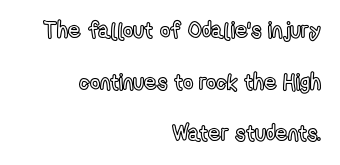
The designer dialed line spacing up above the default. Each line ends at the same right margin while the left side varies. The rendering keeps characters at their native spacing. Italic: no, the glyphs are upright roman. Check under the words: just untouched page.
